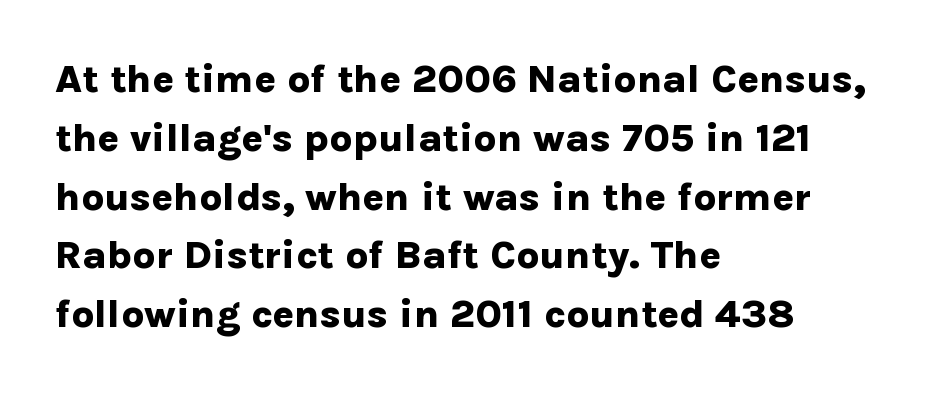
{"serif": "no", "italic": "no", "bold": "yes", "weight": "bold", "width": "normal", "stroke_contrast": "low", "x_height": "medium", "monospaced": "no", "underline": "no", "align": "left", "line_spacing": "normal", "line_spacing_ratio": 1.47, "letter_spacing": "normal", "letter_spacing_em": 0.0, "glyph_px": 40}
